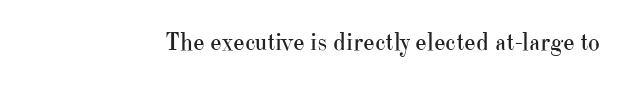
The image shows 25 px text type, upright; set normal letter spacing, not underlined.
